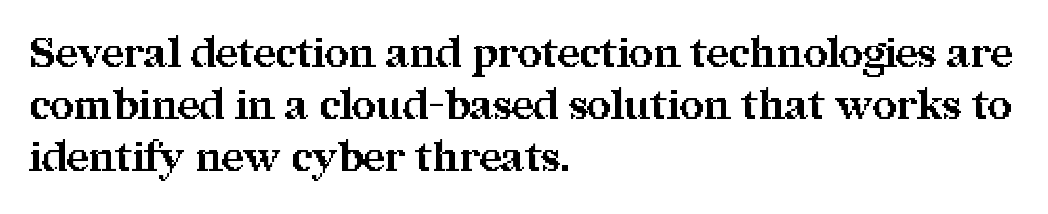
{"serif": "yes", "italic": "no", "bold": "yes", "weight": "bold", "width": "normal", "stroke_contrast": "medium", "x_height": "medium", "monospaced": "no", "underline": "no", "align": "left", "line_spacing_ratio": 1.24, "letter_spacing": "normal", "letter_spacing_em": 0.0, "glyph_px": 42}
